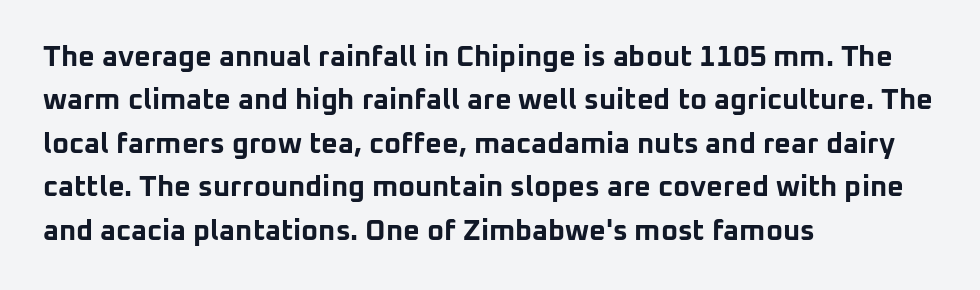
{"serif": "no", "italic": "no", "bold": "yes", "weight": "bold", "width": "normal", "stroke_contrast": "low", "x_height": "medium", "monospaced": "no", "underline": "no", "align": "left", "line_spacing": "normal", "line_spacing_ratio": 1.5, "letter_spacing": "normal", "letter_spacing_em": 0.0, "glyph_px": 29}
